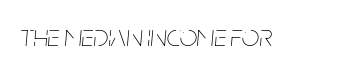
The image shows 31 px thin, condensed type, italic (leaning right); set normal letter spacing, not underlined; low stroke contrast and a large x-height.
